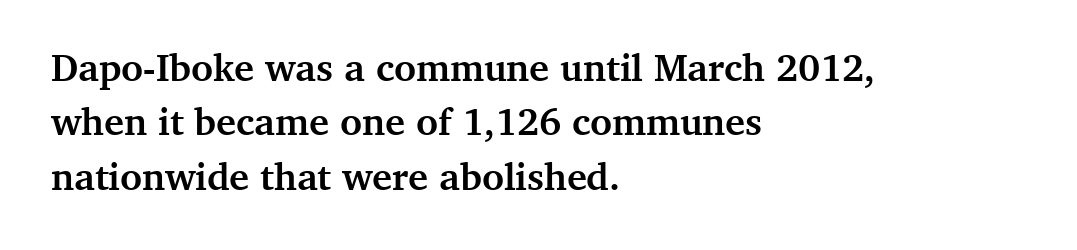
Q: Is the text bold? A: Yes.
Q: Is the text italic (slanted)? A: No, it is upright.
Q: Is the typeface a serif or a sans-serif typeface? A: Serif.
Q: Is the text underlined? A: No.
Q: How is the paragraph aligned? A: Left-aligned.
Q: Is the spacing between letters normal or unusually wide? A: Normal.
Q: Is the spacing between lines tight, normal or loose? A: Normal.
Q: Width (condensed, normal, or wide)? A: Normal.
Q: Stroke contrast? A: Medium.
Q: x-height? A: Medium.
Q: Monospaced? A: No.
